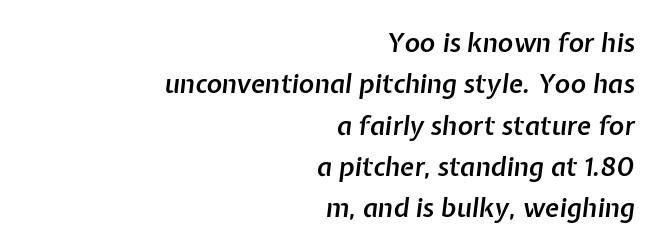
Rule under the text: the space is simply empty. Is the block centered? No — it sits flush against the right margin. Compared with typical body copy, the letter spacing here is the same. The rendering uses a semibold face; strokes are thickened but not to full bold. In terms of leading, this rendering sits right in the middle. Rendered with sloped, italic letterforms.
